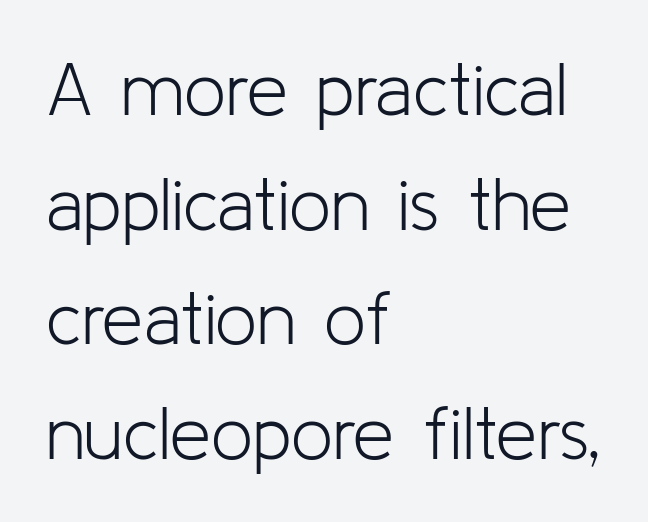
{"serif": "no", "italic": "no", "bold": "no", "weight": "light", "width": "normal", "stroke_contrast": "low", "x_height": "medium", "monospaced": "no", "underline": "no", "align": "left", "line_spacing": "normal", "line_spacing_ratio": 1.55, "letter_spacing": "normal", "letter_spacing_em": 0.0, "glyph_px": 74}
